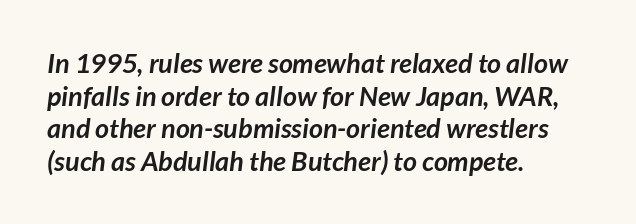
A classic flush-left, rag-right setting is used for this passage. Lines of text with bare space underneath. The horizontal fit of the characters is conventional and even. Strong, thick strokes mark this as bold type.
